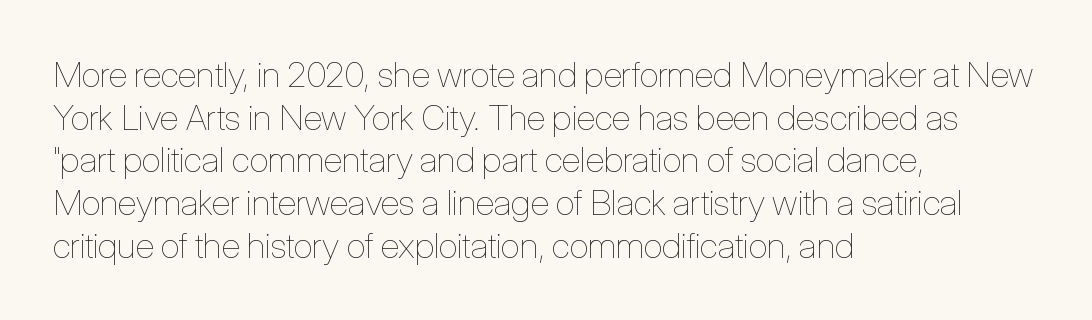
Q: Is the text bold? A: No.
Q: Is the text italic (slanted)? A: No, it is upright.
Q: Is the text underlined? A: No.
Q: How is the paragraph aligned? A: Left-aligned.
Q: Is the spacing between letters normal or unusually wide? A: Normal.
Q: Width (condensed, normal, or wide)? A: Condensed.
Q: Stroke contrast? A: Low.
Q: x-height? A: Medium.
Q: Monospaced? A: No.
